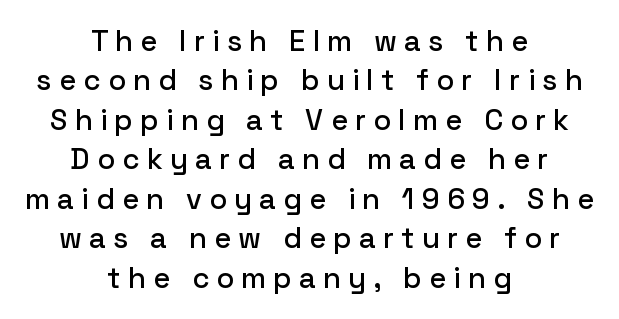
Q: Is the text italic (slanted)? A: No, it is upright.
Q: Is the typeface a serif or a sans-serif typeface? A: Sans-serif.
Q: Is the text underlined? A: No.
Q: How is the paragraph aligned? A: Centered.
Q: Is the spacing between letters normal or unusually wide? A: Unusually wide.
Q: Is the spacing between lines tight, normal or loose? A: Normal.
Q: Width (condensed, normal, or wide)? A: Normal.
Q: Stroke contrast? A: Low.
Q: x-height? A: Medium.
Q: Monospaced? A: No.
